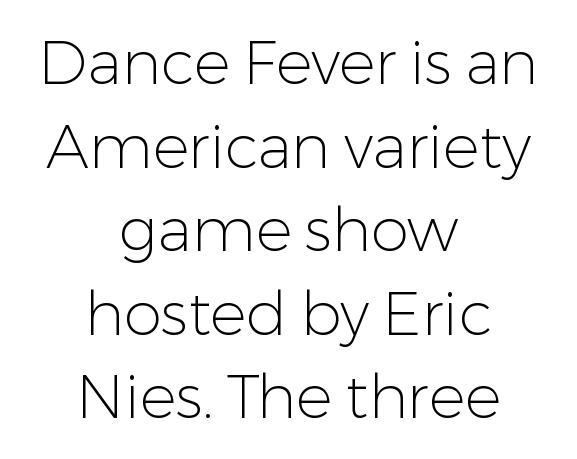
Ink coverage per letter is moderate at most. A typesetter would mark this as roman, not italic. No extra tracking has been applied to these lines. The passage shown is typeset with a sans-serif family. If you folded the block vertically in half, each line would mirror itself in length. A normal amount of white space separates one row of letters from the next.
